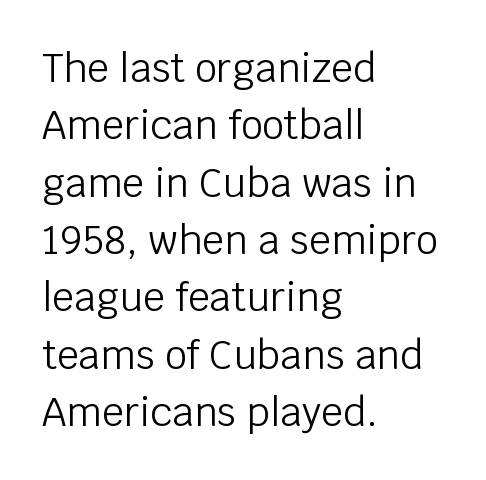
Q: Is the text bold? A: No.
Q: Is the text italic (slanted)? A: No, it is upright.
Q: Is the typeface a serif or a sans-serif typeface? A: Sans-serif.
Q: Is the text underlined? A: No.
Q: How is the paragraph aligned? A: Left-aligned.
Q: Is the spacing between letters normal or unusually wide? A: Normal.
Q: Is the spacing between lines tight, normal or loose? A: Normal.
Q: Width (condensed, normal, or wide)? A: Normal.
Q: Stroke contrast? A: Low.
Q: x-height? A: Large.
Q: Monospaced? A: No.
